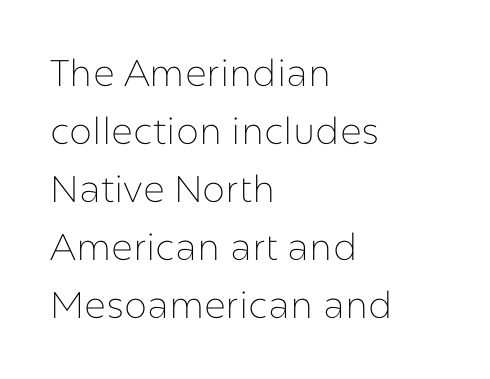
Proportional: the letters do not fall into vertical columns. The letters look calm and open, with moderate or lighter stems. The paragraph shown leans on its left margin. Quick note: interline space is typical. The passage shown has conventional tracking throughout. A roman cut, with each character standing at attention.
